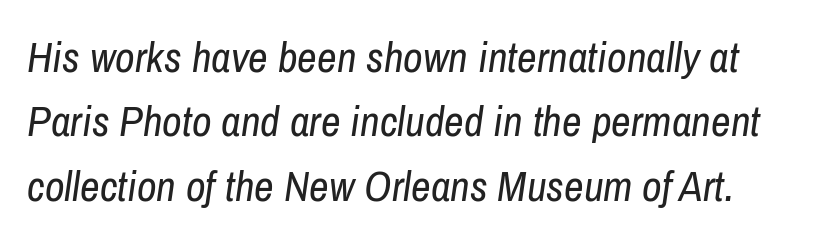
The image shows 43 px regular-weight, condensed type, italic (leaning right); set normal line spacing (1.5x), normal letter spacing, not underlined; low stroke contrast and a medium x-height.
